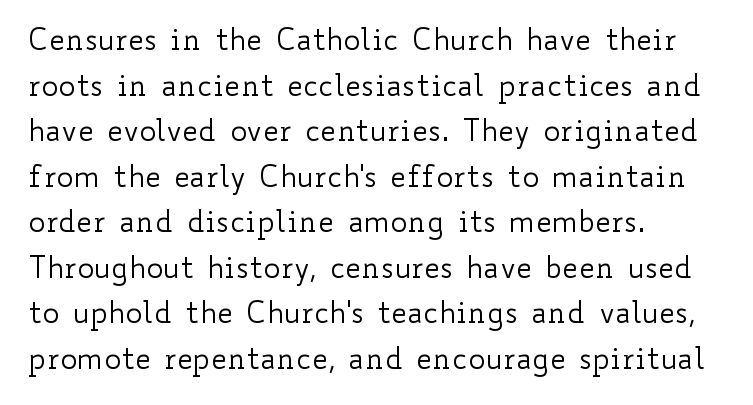
Nothing heavy about these letters — not bold at all. Interline gaps are of average width in this sample. One-word summary of the alignment: left. Spacing verdict: proportional, widths tailored to each character. Just letters on the line, the space beneath them empty.
